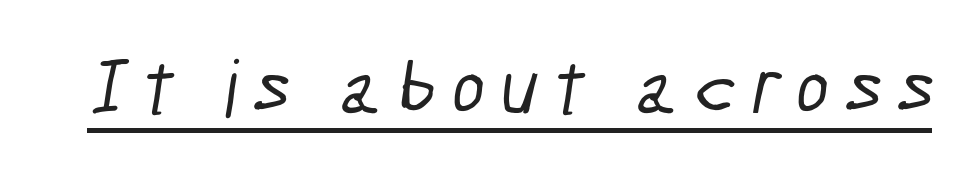
The image shows 79 px condensed sans-serif type; set underlined; low stroke contrast and a medium x-height.
